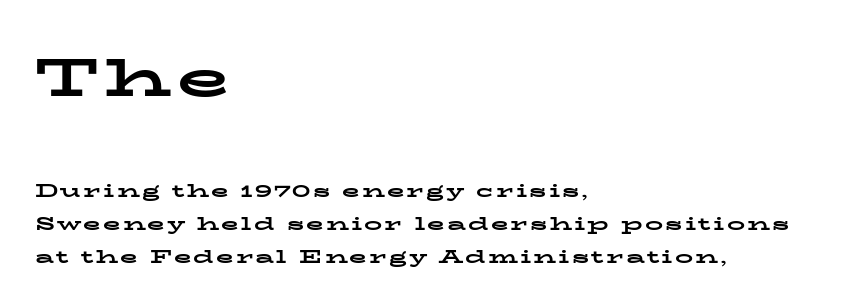
Q: Is the text bold? A: Yes.
Q: Is the text italic (slanted)? A: No, it is upright.
Q: Is the typeface a serif or a sans-serif typeface? A: Serif.
Q: Is the text underlined? A: No.
Q: How is the paragraph aligned? A: Left-aligned.
Q: Which block of text is set in a larger size, the first (top) or the second (bottom)? A: The first (top) one.
Q: Width (condensed, normal, or wide)? A: Wide.
Q: Stroke contrast? A: Low.
Q: x-height? A: Medium.
Q: Monospaced? A: No.
